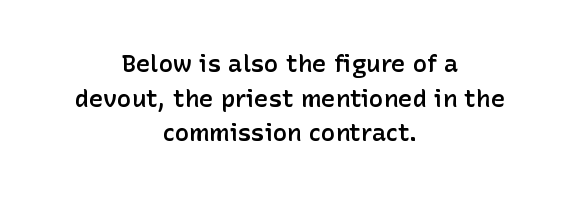
The horizontal fit of the characters is conventional and even. Regarding leading, the lines here are spaced in the standard way. Designer's note — italics off, roman on. A fair bit of extra ink — the face is semibold, not bold. Beneath every word, the page is bare.
